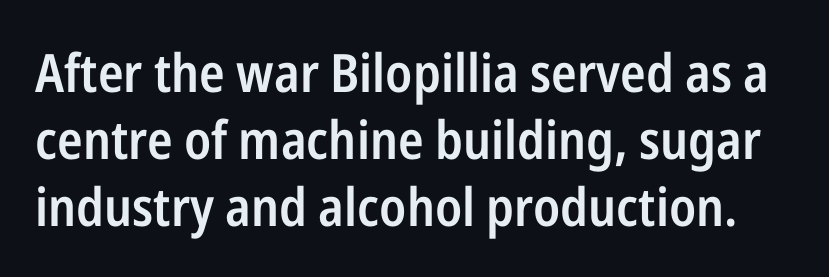
Q: Is the text bold? A: Semi-bold.
Q: Is the text italic (slanted)? A: No, it is upright.
Q: Is the typeface a serif or a sans-serif typeface? A: Sans-serif.
Q: Is the text underlined? A: No.
Q: Is the spacing between letters normal or unusually wide? A: Normal.
Q: Is the spacing between lines tight, normal or loose? A: Normal.
Q: Width (condensed, normal, or wide)? A: Condensed.
Q: Stroke contrast? A: Low.
Q: x-height? A: Medium.
Q: Monospaced? A: No.
